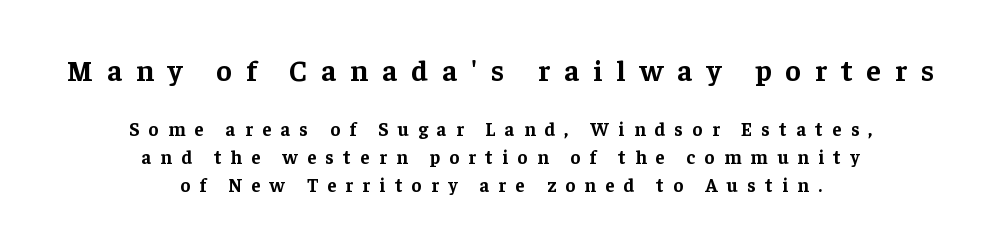
Q: Is the text bold? A: Yes.
Q: Is the text italic (slanted)? A: No, it is upright.
Q: Is the typeface a serif or a sans-serif typeface? A: Serif.
Q: Is the text underlined? A: No.
Q: How is the paragraph aligned? A: Centered.
Q: Is the spacing between letters normal or unusually wide? A: Unusually wide.
Q: Is the spacing between lines tight, normal or loose? A: Normal.
Q: Which block of text is set in a larger size, the first (top) or the second (bottom)? A: The first (top) one.
Q: Width (condensed, normal, or wide)? A: Normal.
Q: Stroke contrast? A: Low.
Q: x-height? A: Medium.
Q: Monospaced? A: No.
